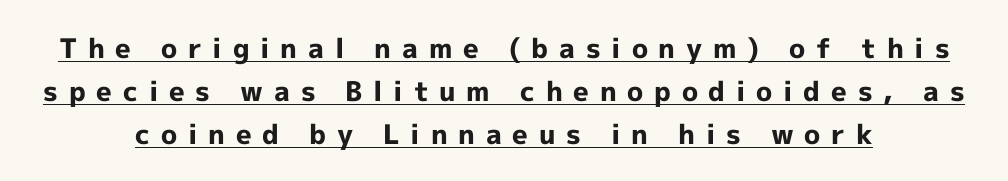
The image shows 27 px bold type, upright; set centered, normal line spacing (1.59x), unusually wide letter spacing (+0.4 em), underlined.
